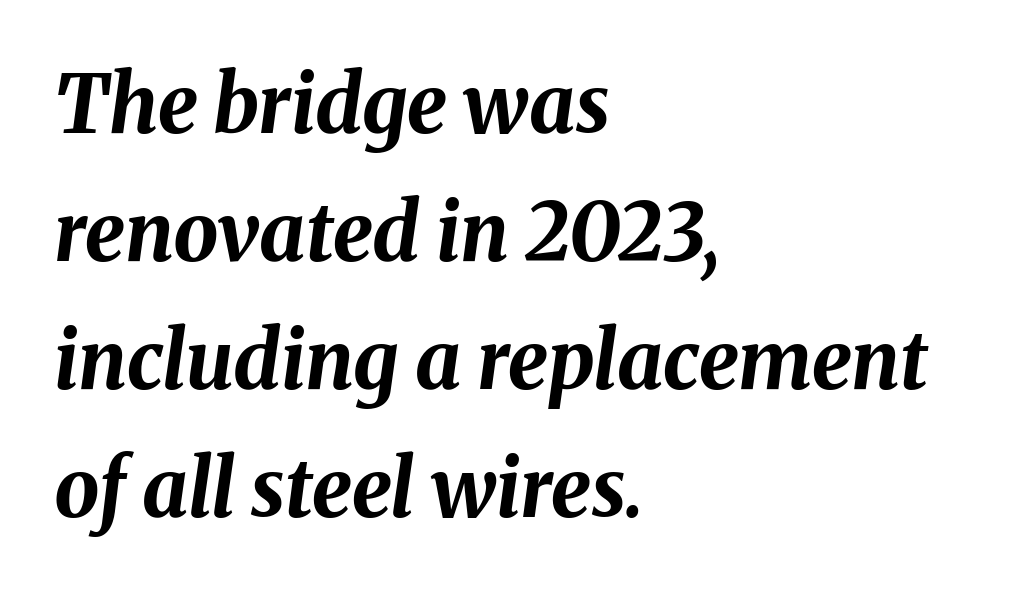
The image shows 80 px bold type, italic (leaning right); set left-aligned, normal line spacing (1.6x), normal letter spacing, not underlined; medium stroke contrast and a medium x-height.
